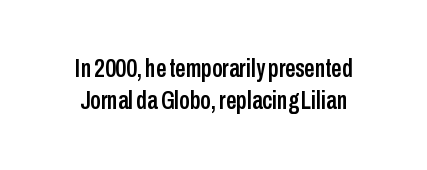
Q: Is the text italic (slanted)? A: No, it is upright.
Q: Is the text underlined? A: No.
Q: Is the spacing between letters normal or unusually wide? A: Normal.
